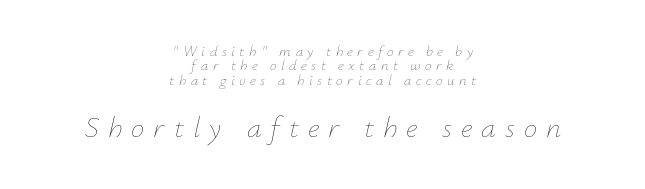
Q: Is the text bold? A: No.
Q: Is the text italic (slanted)? A: Yes, it leans right by about 12 degrees.
Q: Is the text underlined? A: No.
Q: How is the paragraph aligned? A: Centered.
Q: Is the spacing between letters normal or unusually wide? A: Unusually wide.
Q: Is the spacing between lines tight, normal or loose? A: Tight.
Q: Which block of text is set in a larger size, the first (top) or the second (bottom)? A: The second (bottom) one.
Q: Width (condensed, normal, or wide)? A: Normal.
Q: Stroke contrast? A: Low.
Q: x-height? A: Small.
Q: Monospaced? A: No.
